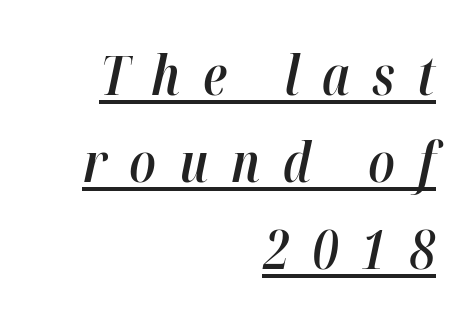
The letters are spread apart with noticeably loose tracking. This rendering features underlined lettering. Proportional: the letters do not fall into vertical columns. Emphasis-style slanted type is in use. Each glyph is drawn with semibold strokes, heavier than normal yet not fully bold. The ragged edge is on the left, which tells us the setting is flush right.
